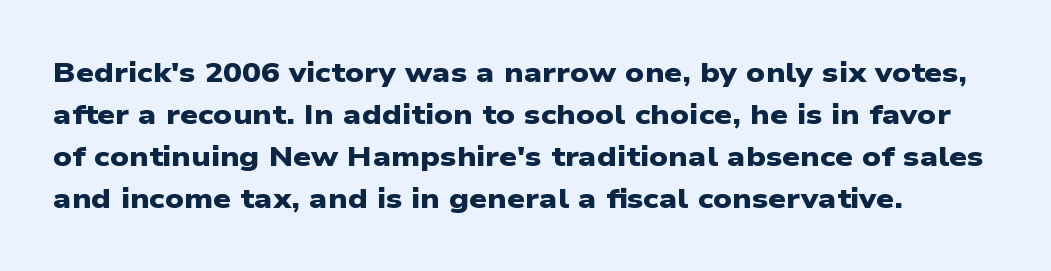
In CSS terms this would be text-align: left. A dark, heavy texture on the line: the type is bold. Nobody drew a line under any word here. You could not count columns in this text — the font is proportionally spaced. Between one letter and the next there's only the usual sliver of space.
